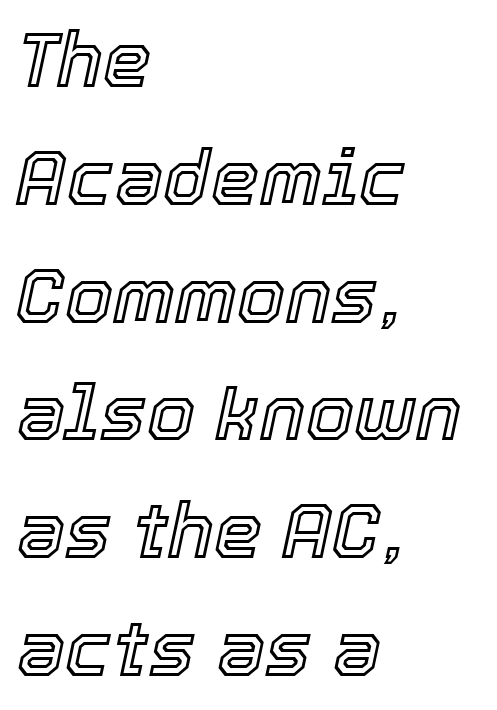
The image shows 77 px text type, italic (leaning right); set left-aligned, normal line spacing (1.53x), normal letter spacing, not underlined; a medium x-height.
